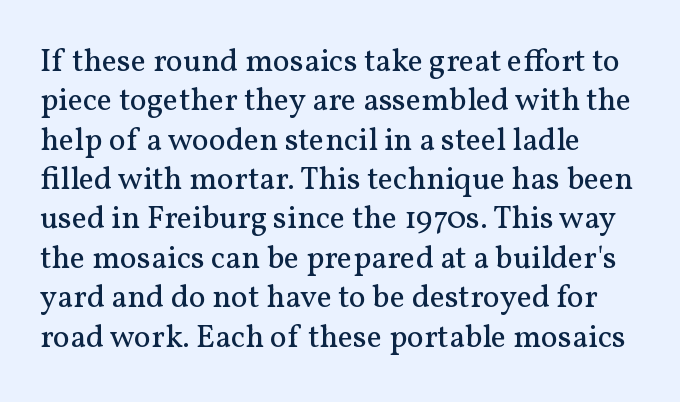
Do the characters align in a grid? No, the font is proportional. Are there feet on the stems? There are — it's a serif. The lettering holds an erect, upright posture throughout. Bold? No — there's no thickening of the strokes. Only glyphs here, with clear space below each row.
